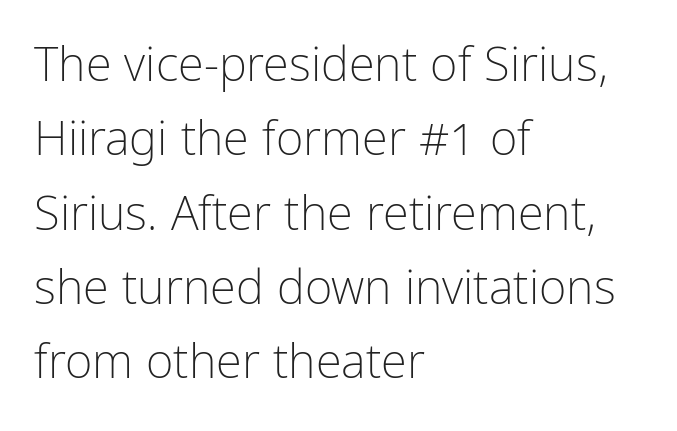
{"serif": "no", "italic": "no", "bold": "no", "weight": "light", "width": "condensed", "stroke_contrast": "low", "x_height": "medium", "monospaced": "no", "underline": "no", "align": "left", "line_spacing": "normal", "line_spacing_ratio": 1.58, "letter_spacing": "normal", "letter_spacing_em": 0.0, "glyph_px": 47}
